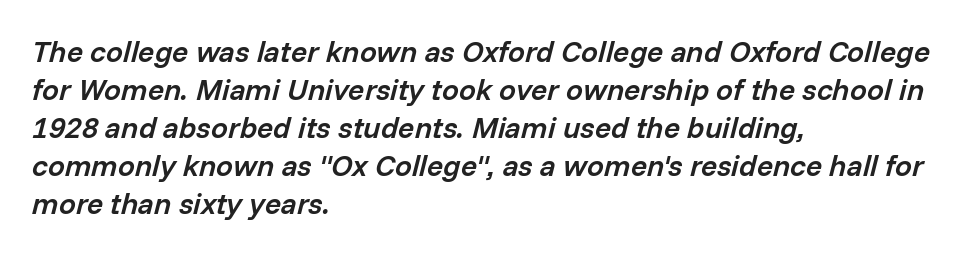
The lines are quadded left. The specimen reads as italic at a glance. The strip under each line holds only bare page. Weight check: semibold — heavier than regular, not quite bold. Look at the tracking — it's just the regular setting, nothing added. A normal amount of white space separates one row of letters from the next.
